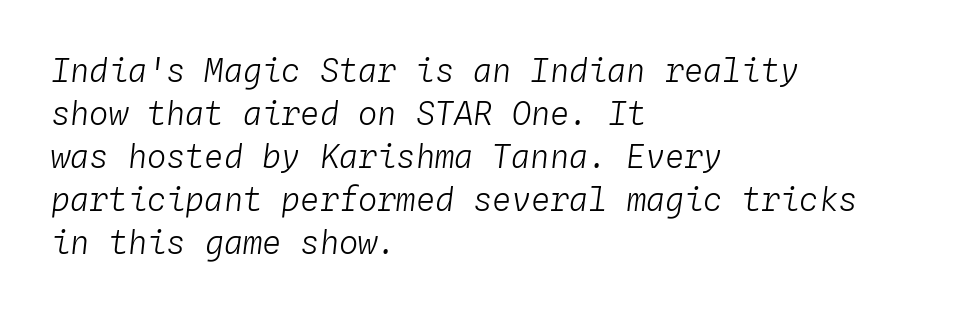
{"italic": "yes", "lean": "right", "slant_degrees": 4, "bold": "no", "weight": "light", "width": "normal", "stroke_contrast": "low", "x_height": "medium", "monospaced": "yes", "underline": "no", "align": "left", "line_spacing": "normal", "line_spacing_ratio": 1.34, "letter_spacing": "normal", "letter_spacing_em": 0.0, "glyph_px": 32}
